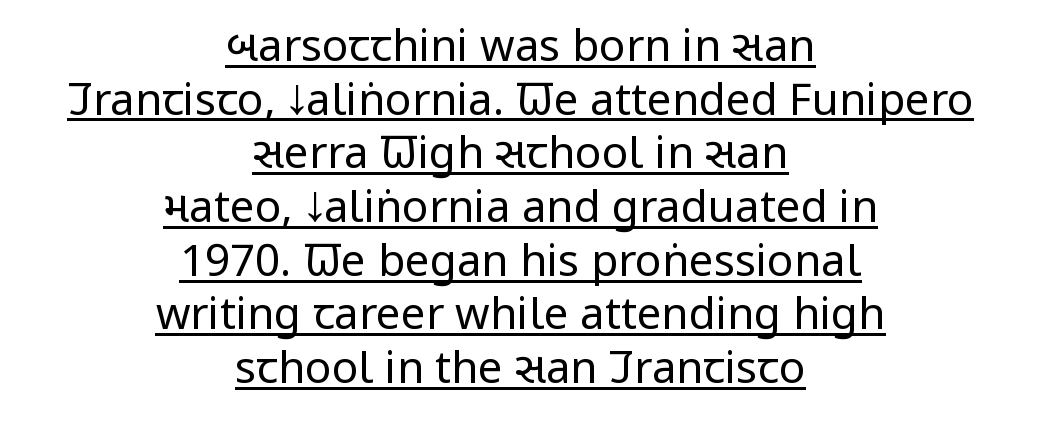
The image shows 44 px regular-weight, condensed sans-serif type, upright; set centered, line spacing 1.22x, normal letter spacing, underlined; low stroke contrast and a large x-height.
